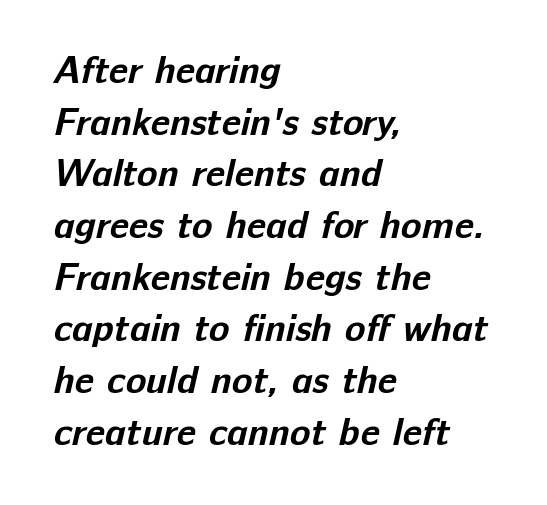
{"serif": "no", "bold": "yes", "weight": "bold", "width": "normal", "stroke_contrast": "low", "x_height": "medium", "monospaced": "no", "underline": "no", "align": "left", "line_spacing": "normal", "line_spacing_ratio": 1.36, "letter_spacing": "normal", "letter_spacing_em": 0.0, "glyph_px": 38}
